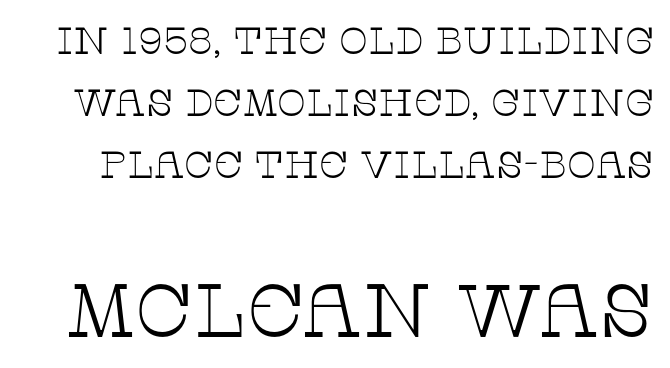
Q: Is the text bold? A: No.
Q: Is the text italic (slanted)? A: No, it is upright.
Q: Is the typeface a serif or a sans-serif typeface? A: Serif.
Q: Is the text underlined? A: No.
Q: Is the spacing between letters normal or unusually wide? A: Normal.
Q: Is the spacing between lines tight, normal or loose? A: Normal.
Q: Which block of text is set in a larger size, the first (top) or the second (bottom)? A: The second (bottom) one.
Q: Width (condensed, normal, or wide)? A: Wide.
Q: Stroke contrast? A: Low.
Q: x-height? A: Large.
Q: Monospaced? A: No.
